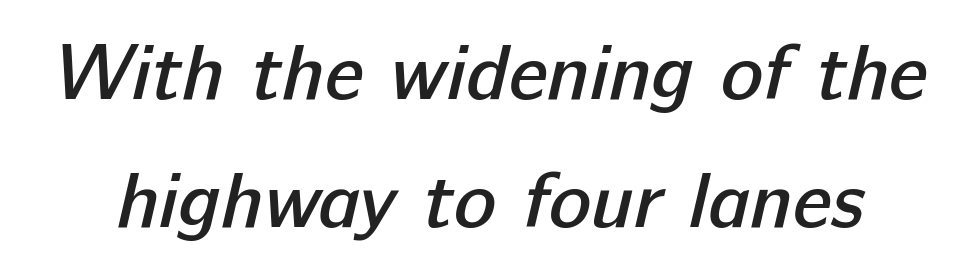
The image shows 79 px semibold sans-serif type; set normal line spacing (1.62x), normal letter spacing, not underlined; low stroke contrast and a medium x-height.
